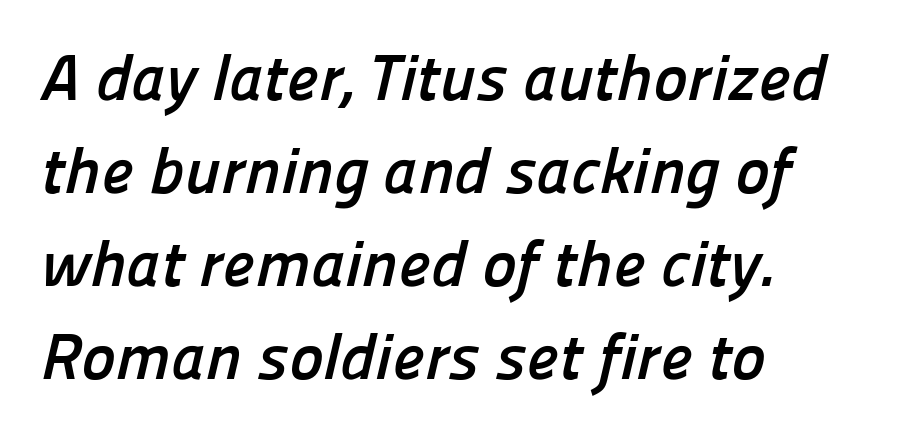
The image shows 65 px semibold sans-serif type; set left-aligned, normal line spacing (1.43x), normal letter spacing, not underlined; low stroke contrast and a medium x-height.
